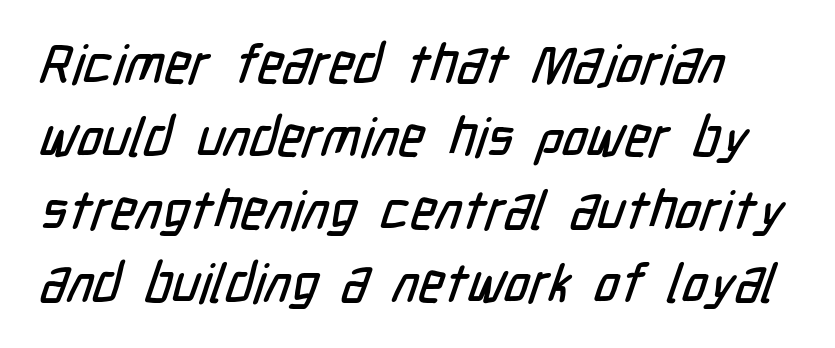
{"serif": "no", "width": "condensed", "stroke_contrast": "low", "x_height": "medium", "monospaced": "no", "underline": "no", "align": "left", "line_spacing": "normal", "line_spacing_ratio": 1.35, "letter_spacing": "normal", "letter_spacing_em": 0.0, "glyph_px": 54}
